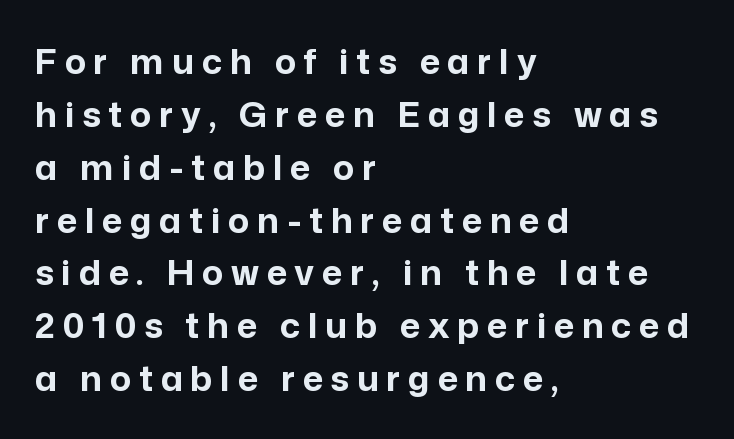
Q: Is the text bold? A: Yes.
Q: Is the text italic (slanted)? A: No, it is upright.
Q: Is the typeface a serif or a sans-serif typeface? A: Sans-serif.
Q: Is the text underlined? A: No.
Q: How is the paragraph aligned? A: Left-aligned.
Q: Is the spacing between letters normal or unusually wide? A: Unusually wide.
Q: Is the spacing between lines tight, normal or loose? A: Normal.
Q: Width (condensed, normal, or wide)? A: Normal.
Q: Stroke contrast? A: Low.
Q: x-height? A: Medium.
Q: Monospaced? A: No.
